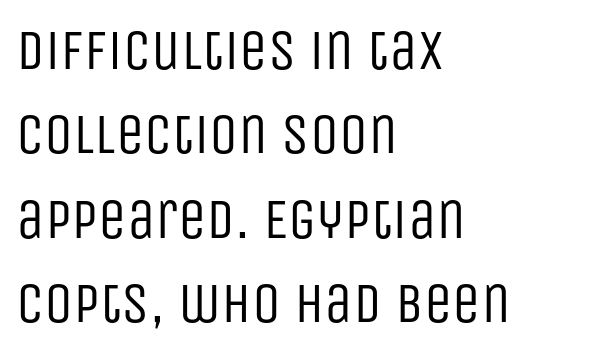
Q: Is the text bold? A: No.
Q: Is the text italic (slanted)? A: No, it is upright.
Q: Is the typeface a serif or a sans-serif typeface? A: Sans-serif.
Q: Is the text underlined? A: No.
Q: How is the paragraph aligned? A: Left-aligned.
Q: Is the spacing between letters normal or unusually wide? A: Normal.
Q: Is the spacing between lines tight, normal or loose? A: Normal.
Q: Width (condensed, normal, or wide)? A: Condensed.
Q: Stroke contrast? A: Low.
Q: x-height? A: Large.
Q: Monospaced? A: No.
